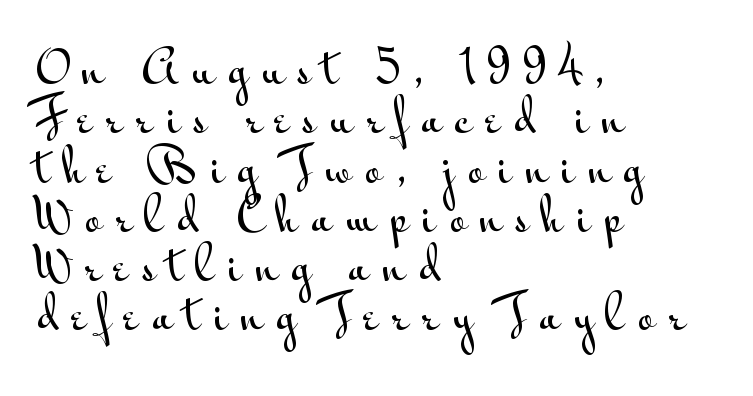
Q: Is the text italic (slanted)? A: Yes.
Q: Is the typeface a serif or a sans-serif typeface? A: Sans-serif.
Q: Is the text underlined? A: No.
Q: How is the paragraph aligned? A: Left-aligned.
Q: Is the spacing between letters normal or unusually wide? A: Unusually wide.
Q: Is the spacing between lines tight, normal or loose? A: Tight.
Q: Width (condensed, normal, or wide)? A: Wide.
Q: Stroke contrast? A: Medium.
Q: x-height? A: Small.
Q: Monospaced? A: No.
